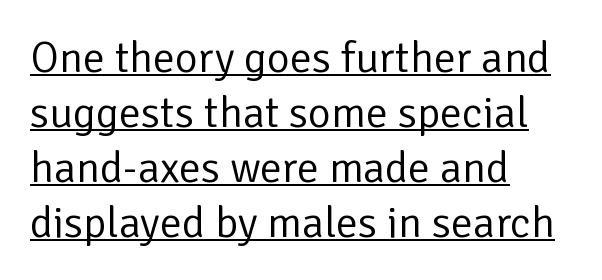
{"serif": "no", "italic": "no", "bold": "no", "weight": "regular", "width": "normal", "stroke_contrast": "low", "x_height": "medium", "monospaced": "no", "underline": "yes", "align": "left", "line_spacing": "normal", "line_spacing_ratio": 1.25, "letter_spacing": "normal", "letter_spacing_em": 0.0, "glyph_px": 44}
